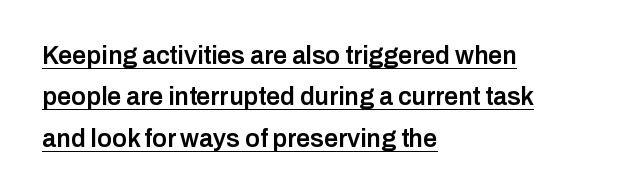
Q: Is the text bold? A: Semi-bold.
Q: Is the text italic (slanted)? A: No, it is upright.
Q: Is the text underlined? A: Yes.
Q: How is the paragraph aligned? A: Left-aligned.
Q: Is the spacing between letters normal or unusually wide? A: Normal.
Q: Is the spacing between lines tight, normal or loose? A: Normal.
